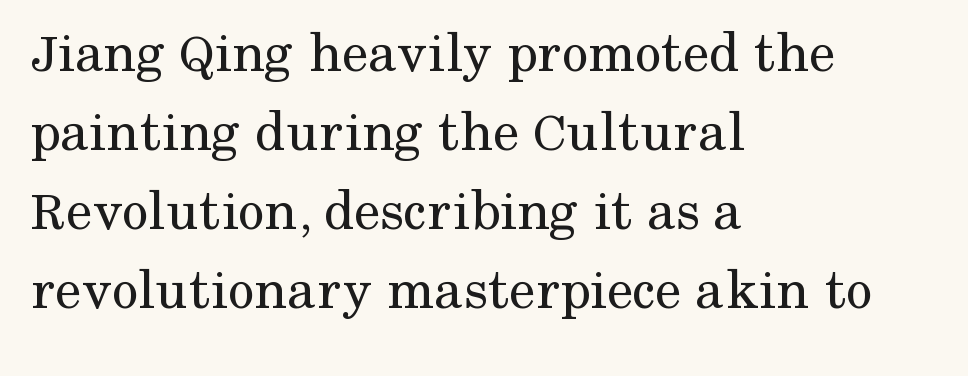
The passage shown is typed in a proportional face where columns would drift. Reading down the column, the eye jumps a familiar distance to each next line. The words here are not underlined. Standard letterfit; no display-style spreading of the glyphs.
